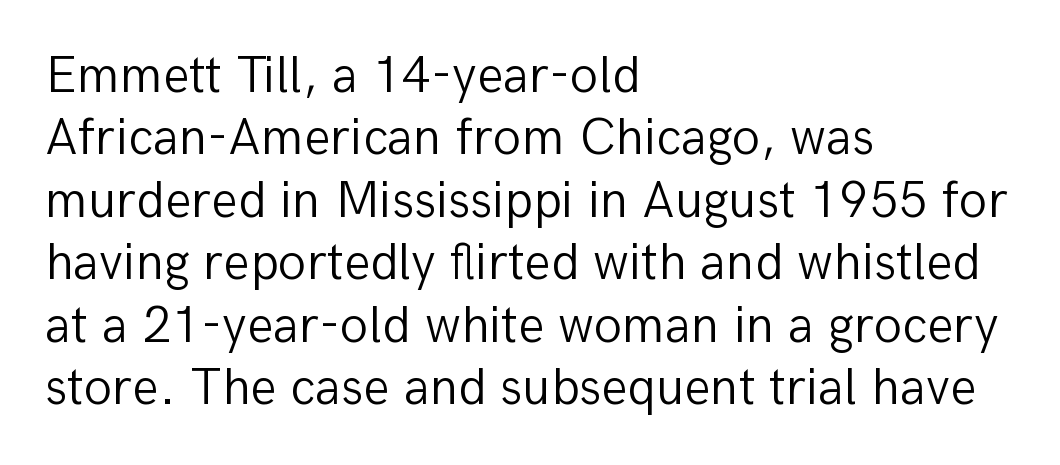
Q: Is the text bold? A: No.
Q: Is the text italic (slanted)? A: No, it is upright.
Q: Is the typeface a serif or a sans-serif typeface? A: Sans-serif.
Q: Is the text underlined? A: No.
Q: How is the paragraph aligned? A: Left-aligned.
Q: Is the spacing between letters normal or unusually wide? A: Normal.
Q: Width (condensed, normal, or wide)? A: Normal.
Q: Stroke contrast? A: Low.
Q: x-height? A: Medium.
Q: Monospaced? A: No.
